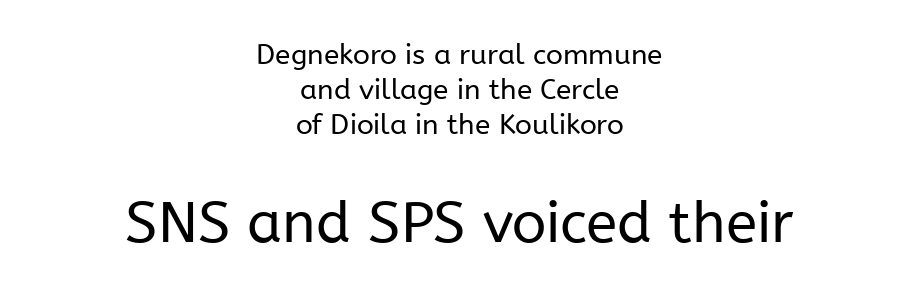
Look at the tracking — it's just the regular setting, nothing added. What's the leading like? Ordinary, nothing unusual. This is roman type, the default non-slanted kind. Varying glyph widths throughout — classic text-font behaviour. The later block is typeset at a bigger size than the earlier block. Stem width sits at or under what a default text font uses.
